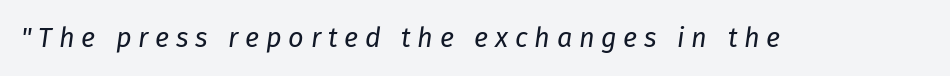
{"italic": "yes", "lean": "right", "slant_degrees": 8, "bold": "no", "underline": "no", "letter_spacing": "wide", "letter_spacing_em": 0.25, "glyph_px": 27}
